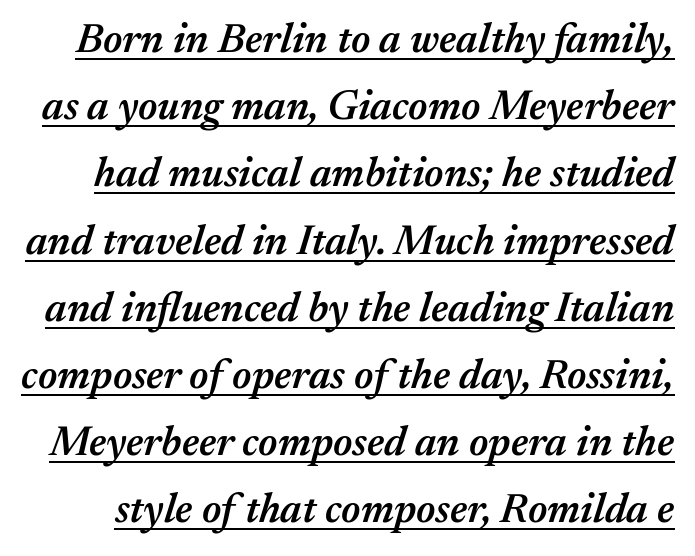
Students, observe: this is what conventionally led text looks like. The passage shown leans; its letterforms are oblique. No extra tracking has been applied to these lines. Compared with an ordinary text face, these strokes are moderately heavier — a semibold. The words here are underlined. Think of a printed novel: that variable character pitch is what you see here.
